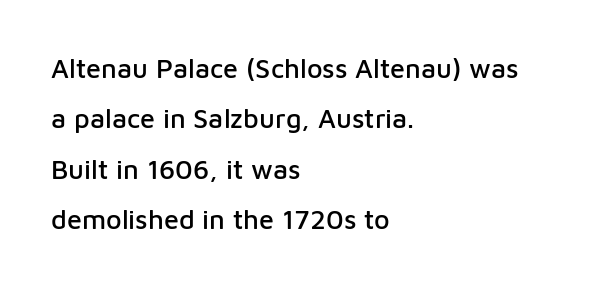
Clear beneath every line of the passage. This rendering leaves character spacing at its baseline value. In terms of posture, this sample is upright. Where is the straight margin? On the left.
